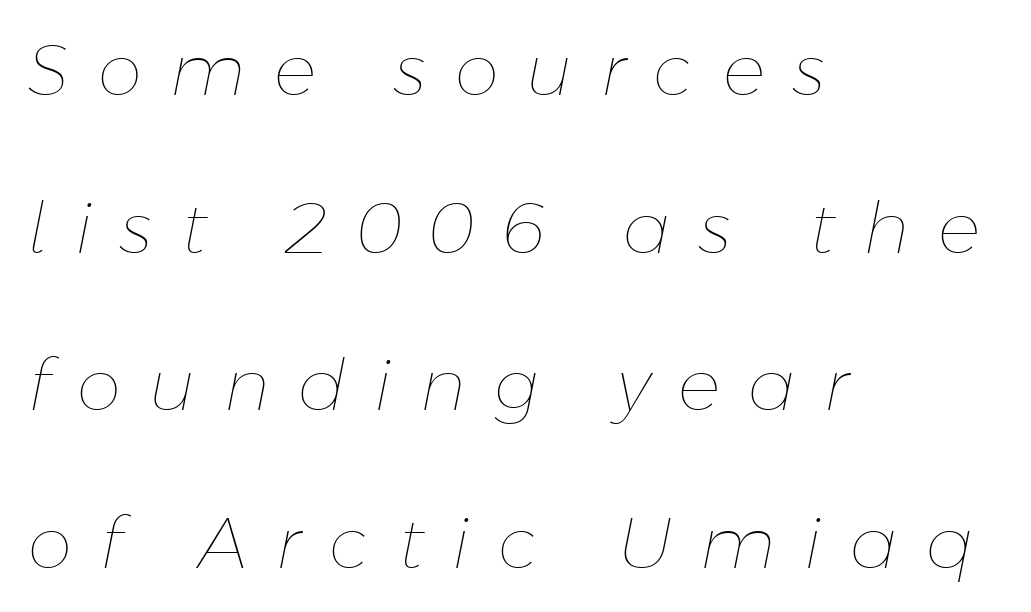
The image shows 71 px thin type, italic (leaning right); set left-aligned, loose line spacing (2.22x), unusually wide letter spacing (+0.4 em), not underlined; low stroke contrast and a medium x-height.
